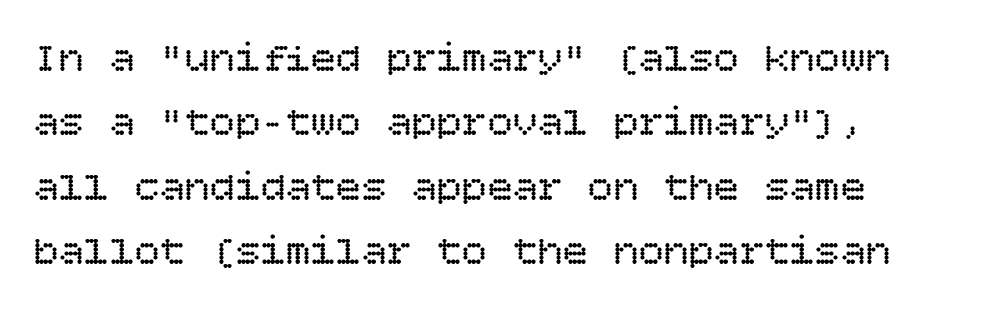
Q: Is the text bold? A: No.
Q: Is the text italic (slanted)? A: No, it is upright.
Q: Is the text underlined? A: No.
Q: How is the paragraph aligned? A: Left-aligned.
Q: Is the spacing between letters normal or unusually wide? A: Normal.
Q: Is the spacing between lines tight, normal or loose? A: Normal.
Q: Width (condensed, normal, or wide)? A: Normal.
Q: Stroke contrast? A: Low.
Q: x-height? A: Large.
